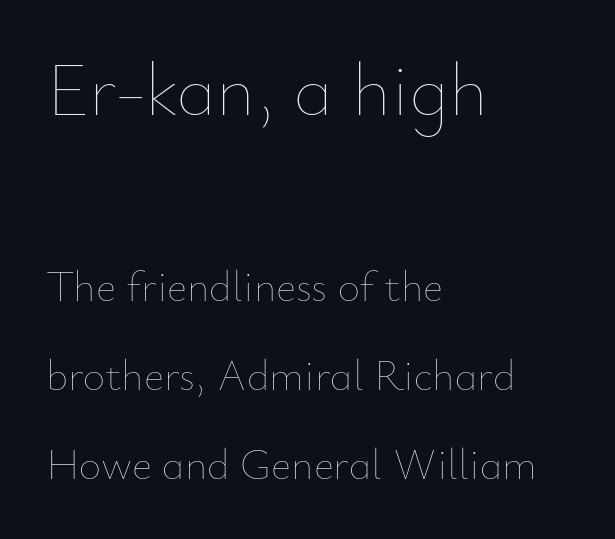
Q: Is the text bold? A: No.
Q: Is the text italic (slanted)? A: No, it is upright.
Q: Is the text underlined? A: No.
Q: How is the paragraph aligned? A: Left-aligned.
Q: Is the spacing between letters normal or unusually wide? A: Normal.
Q: Is the spacing between lines tight, normal or loose? A: Loose.
Q: Which block of text is set in a larger size, the first (top) or the second (bottom)? A: The first (top) one.
Q: Width (condensed, normal, or wide)? A: Normal.
Q: Stroke contrast? A: Low.
Q: x-height? A: Small.
Q: Monospaced? A: No.
